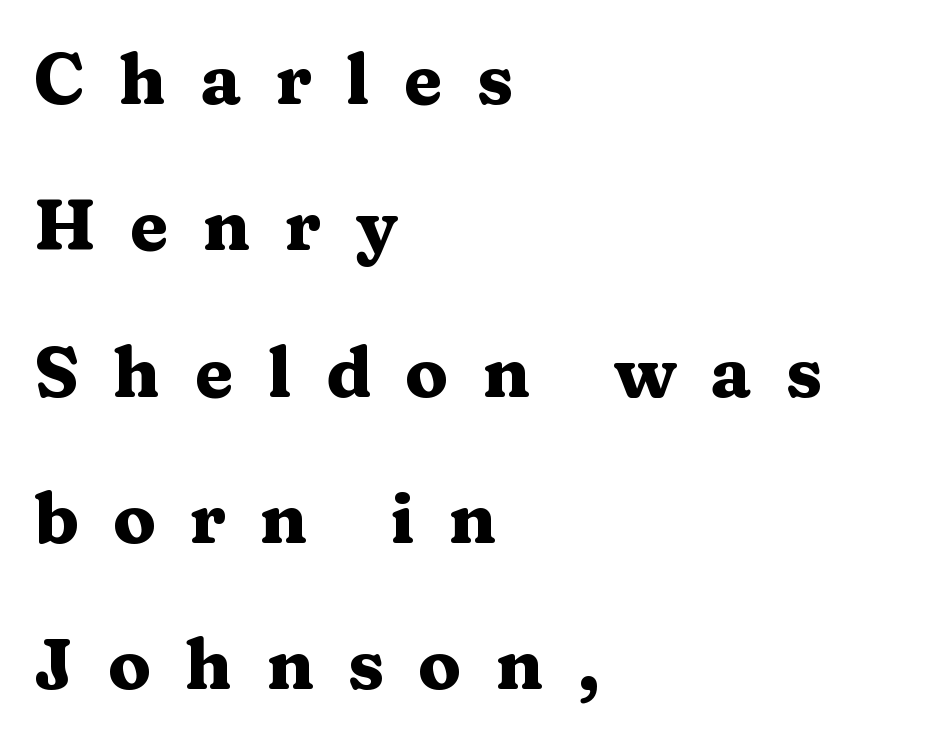
Think of a printed novel: that variable character pitch is what you see here. Regarding serifs, this sample has them. Compared with typical body copy, the letter spacing here is much looser. The lines in this sample share a left origin and differ only in where they stop. Italic: no, the glyphs are upright roman. Does the weight exceed regular? Yes, all the way to bold.
